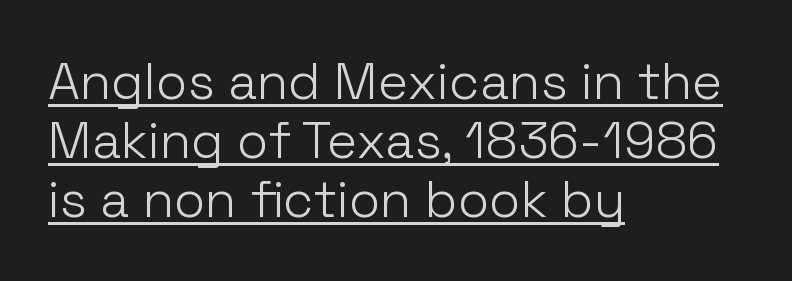
Q: Is the text bold? A: No.
Q: Is the text italic (slanted)? A: No, it is upright.
Q: Is the typeface a serif or a sans-serif typeface? A: Sans-serif.
Q: Is the text underlined? A: Yes.
Q: How is the paragraph aligned? A: Left-aligned.
Q: Is the spacing between letters normal or unusually wide? A: Normal.
Q: Width (condensed, normal, or wide)? A: Normal.
Q: Stroke contrast? A: Low.
Q: x-height? A: Medium.
Q: Monospaced? A: No.
